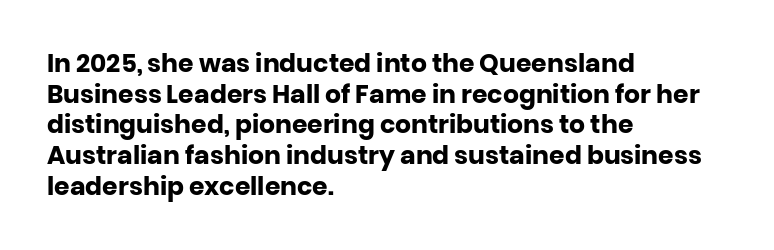
The image shows 25 px bold type, upright; set left-aligned, line spacing 1.23x, normal letter spacing, not underlined.
